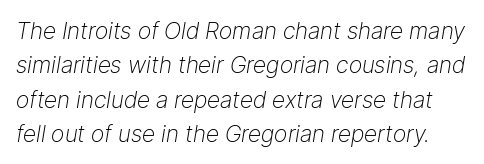
Rendered with sloped, italic letterforms. Look at the tracking — it's just the regular setting, nothing added. The glyphs are unaccompanied by any horizontal stroke below them. No heavy texture on the line: the type isn't bold. Whoever set this chose a conventional vertical rhythm.
